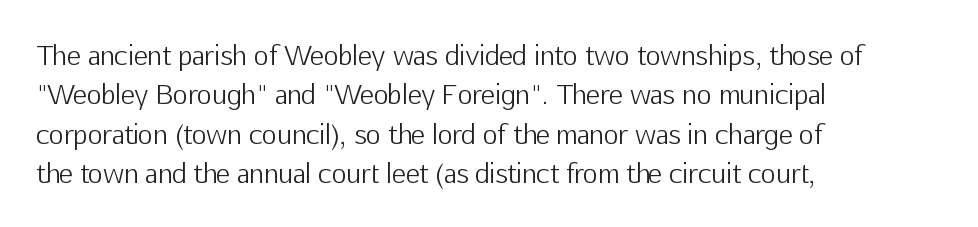
The image shows 26 px text type, upright; set left-aligned, normal line spacing (1.51x), normal letter spacing, not underlined.
